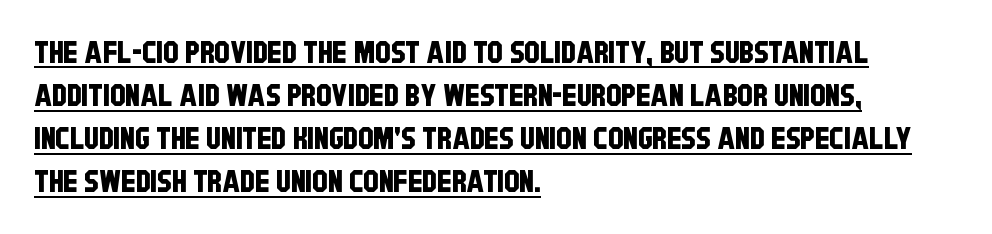
Default kerning and tracking; the words read as compact shapes. The compositor pushed each line to the left boundary. The rendering uses natural spacing where letterforms have individual widths. A sans-serif font was chosen for this passage. Reading down the column, the eye jumps a familiar distance to each next line.
